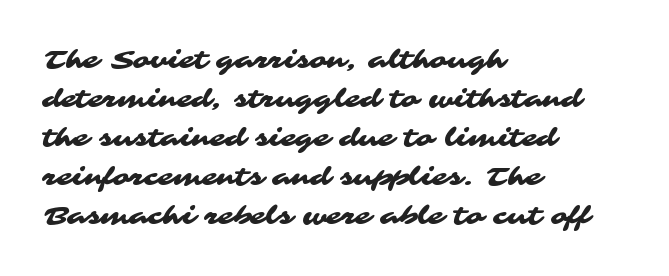
Nothing unusual about the tracking: characters are spaced as the font intends. The leading is moderate, giving the passage an even texture. Letters rest on an invisible, unmarked baseline. Leftover space on each line is placed entirely after the last word.
